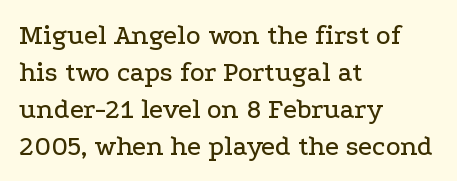
The image shows 28 px wide serif type, upright; set left-aligned, normal line spacing (1.32x), normal letter spacing, not underlined; low stroke contrast and a medium x-height.
